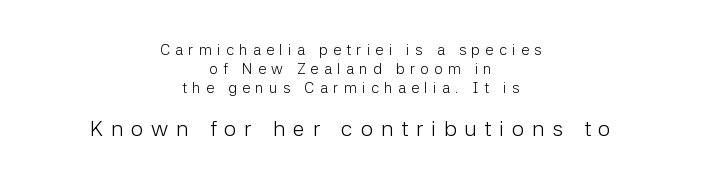
Q: Is the text bold? A: No.
Q: Is the text italic (slanted)? A: No, it is upright.
Q: Is the text underlined? A: No.
Q: How is the paragraph aligned? A: Centered.
Q: Is the spacing between letters normal or unusually wide? A: Unusually wide.
Q: Is the spacing between lines tight, normal or loose? A: Normal.
Q: Which block of text is set in a larger size, the first (top) or the second (bottom)? A: The second (bottom) one.
